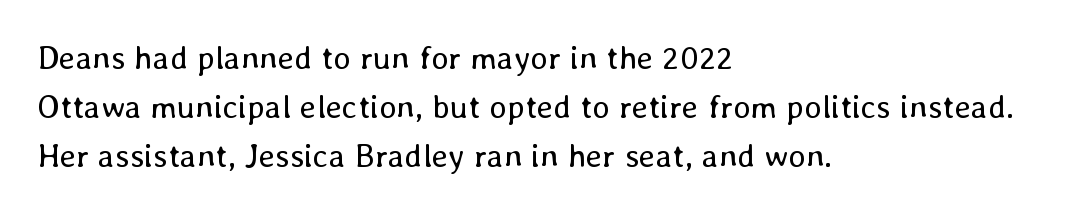
{"italic": "no", "bold": "no", "weight": "regular", "width": "normal", "stroke_contrast": "low", "x_height": "medium", "monospaced": "no", "underline": "no", "align": "left", "line_spacing": "normal", "line_spacing_ratio": 1.49, "letter_spacing": "normal", "letter_spacing_em": 0.0, "glyph_px": 33}
